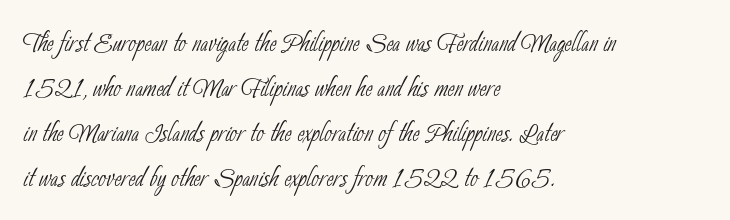
Q: Is the text bold? A: No.
Q: Is the typeface a serif or a sans-serif typeface? A: Sans-serif.
Q: Is the text underlined? A: No.
Q: How is the paragraph aligned? A: Left-aligned.
Q: Is the spacing between letters normal or unusually wide? A: Normal.
Q: Is the spacing between lines tight, normal or loose? A: Normal.
Q: Width (condensed, normal, or wide)? A: Condensed.
Q: Stroke contrast? A: Low.
Q: x-height? A: Small.
Q: Monospaced? A: No.
